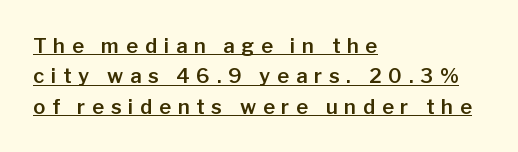
{"italic": "no", "underline": "yes", "align": "left", "line_spacing": "normal", "line_spacing_ratio": 1.52, "letter_spacing": "wide", "letter_spacing_em": 0.34, "glyph_px": 20}
